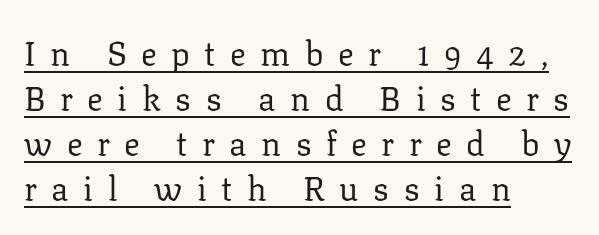
Q: Is the text bold? A: No.
Q: Is the text italic (slanted)? A: No, it is upright.
Q: Is the typeface a serif or a sans-serif typeface? A: Serif.
Q: Is the text underlined? A: Yes.
Q: How is the paragraph aligned? A: Left-aligned.
Q: Is the spacing between letters normal or unusually wide? A: Unusually wide.
Q: Is the spacing between lines tight, normal or loose? A: Normal.
Q: Width (condensed, normal, or wide)? A: Normal.
Q: Stroke contrast? A: Low.
Q: x-height? A: Medium.
Q: Monospaced? A: No.
